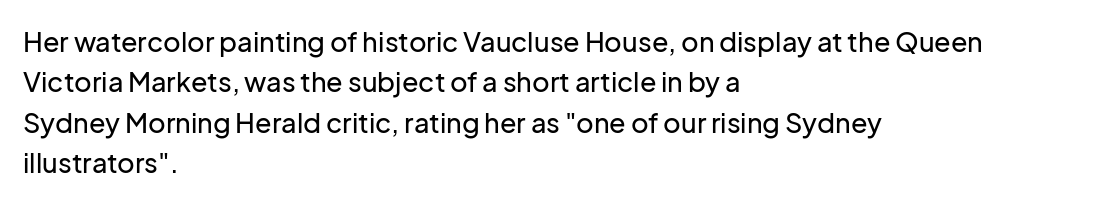
Q: Is the text italic (slanted)? A: No, it is upright.
Q: Is the text underlined? A: No.
Q: How is the paragraph aligned? A: Left-aligned.
Q: Is the spacing between letters normal or unusually wide? A: Normal.
Q: Is the spacing between lines tight, normal or loose? A: Normal.
